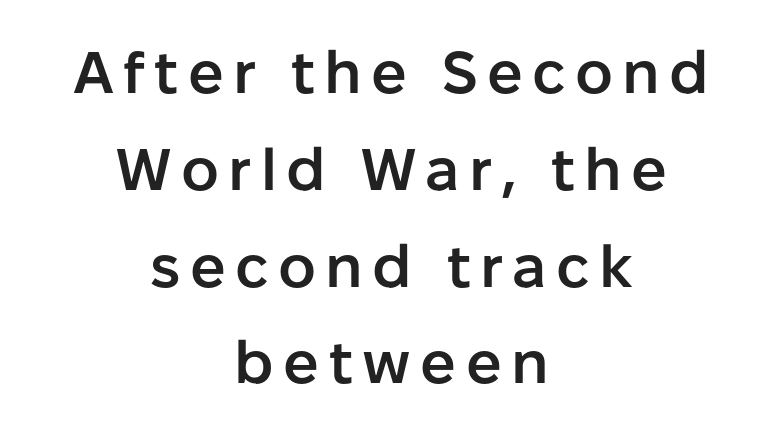
Bare-footed words on every line. Summary of weight: moderately heavy, a semibold. Looks like regular typesetting: each glyph gets only the width it needs. The text was rendered using a sans face with plain stroke endings.
